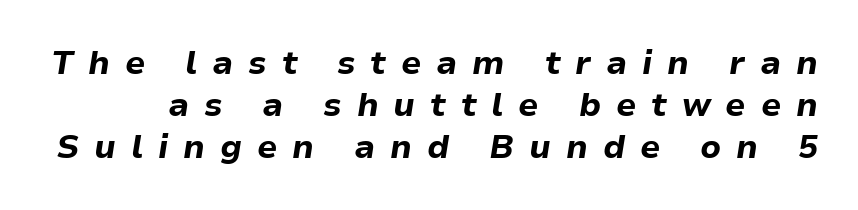
{"italic": "yes", "lean": "right", "slant_degrees": 9, "bold": "yes", "weight": "bold", "width": "normal", "stroke_contrast": "low", "x_height": "medium", "monospaced": "no", "underline": "no", "line_spacing": "normal", "line_spacing_ratio": 1.27, "letter_spacing": "wide", "letter_spacing_em": 0.45, "glyph_px": 33}
